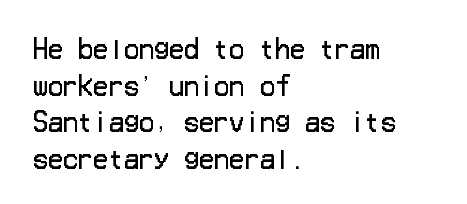
{"italic": "no", "bold": "no", "underline": "no", "align": "left", "line_spacing": "normal", "line_spacing_ratio": 1.47, "letter_spacing": "normal", "letter_spacing_em": 0.0, "glyph_px": 25}
